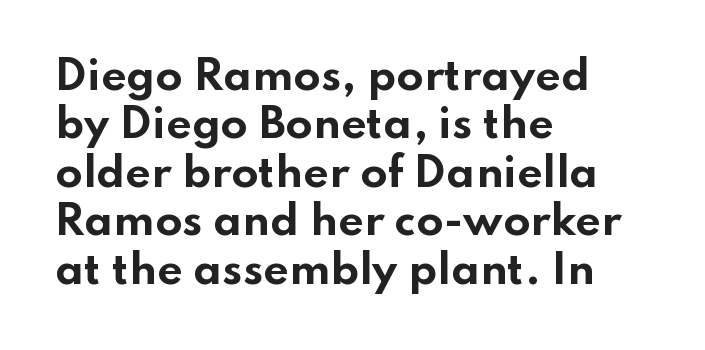
Q: Is the text bold? A: Yes.
Q: Is the text italic (slanted)? A: No, it is upright.
Q: Is the typeface a serif or a sans-serif typeface? A: Sans-serif.
Q: Is the text underlined? A: No.
Q: How is the paragraph aligned? A: Left-aligned.
Q: Is the spacing between letters normal or unusually wide? A: Normal.
Q: Width (condensed, normal, or wide)? A: Wide.
Q: Stroke contrast? A: Low.
Q: x-height? A: Small.
Q: Monospaced? A: No.
